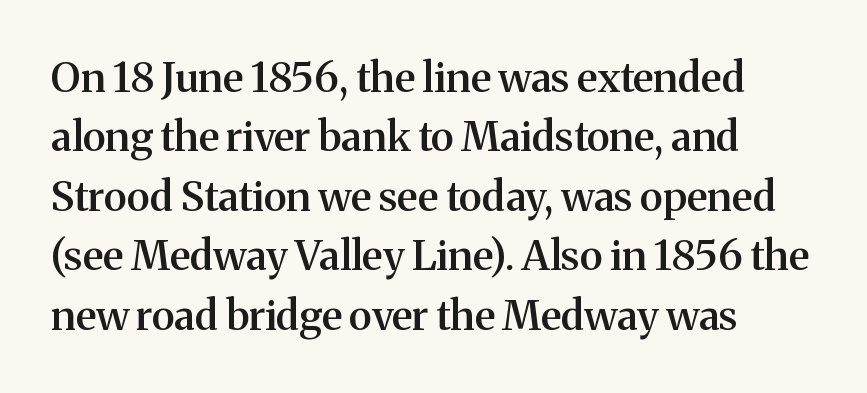
Short and long lines alike share a common starting point at left. Proportional: the letters do not fall into vertical columns. Old-style or modern, the face here clearly has serifs. Does extra space separate the letters? No, they use regular spacing. The leading is moderate, giving the passage an even texture.
